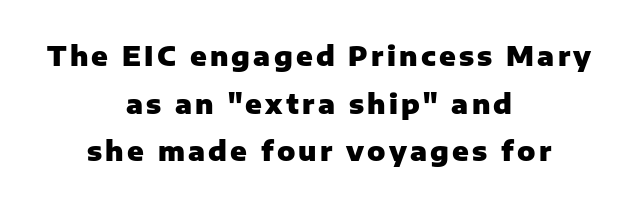
Q: Is the text bold? A: Yes.
Q: Is the text italic (slanted)? A: No, it is upright.
Q: Is the text underlined? A: No.
Q: How is the paragraph aligned? A: Centered.
